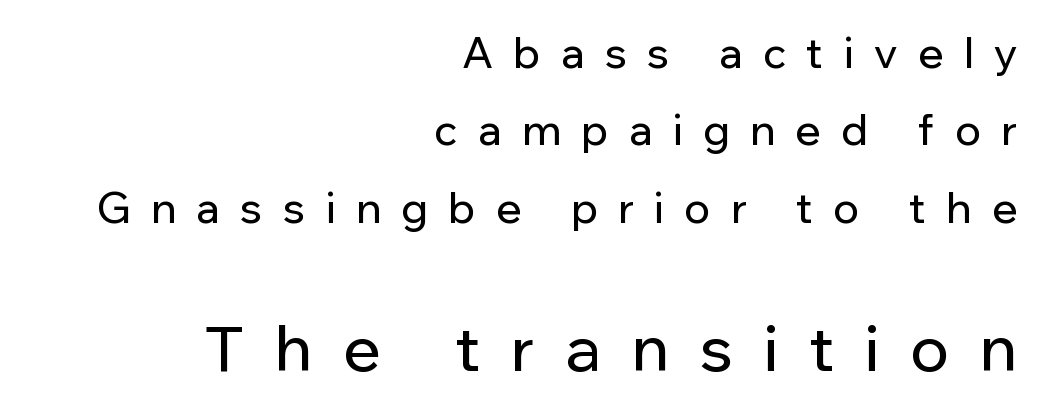
The image shows 63 px sans-serif type, upright; set right-aligned, line spacing 1.84x, unusually wide letter spacing (+0.49 em), not underlined; the second (bottom) block is 1.5x larger; low stroke contrast and a medium x-height.
